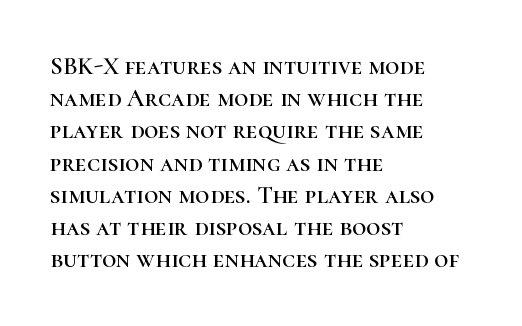
{"italic": "no", "underline": "no", "align": "left", "line_spacing": "normal", "line_spacing_ratio": 1.29, "letter_spacing": "normal", "letter_spacing_em": 0.0, "glyph_px": 25}
